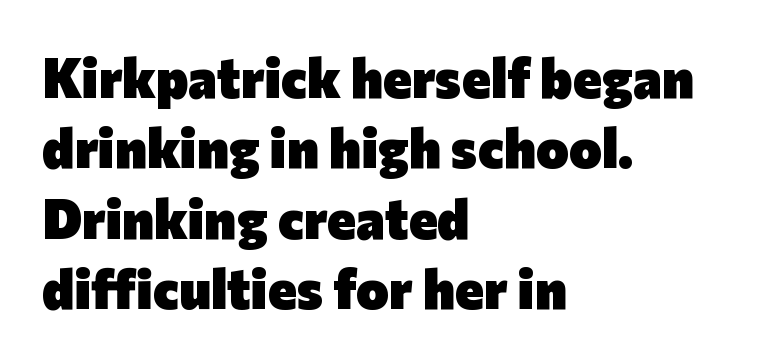
Heft: maximum for text — a bold. This sample has the flowing, uneven cadence of proportional lettering. The area under the type is left untouched. Regarding serifs, this sample does without them. The letters sit at their default tracking, neither squeezed nor spread. The lettering stays uniformly vertical, giving the passage a roman look.
